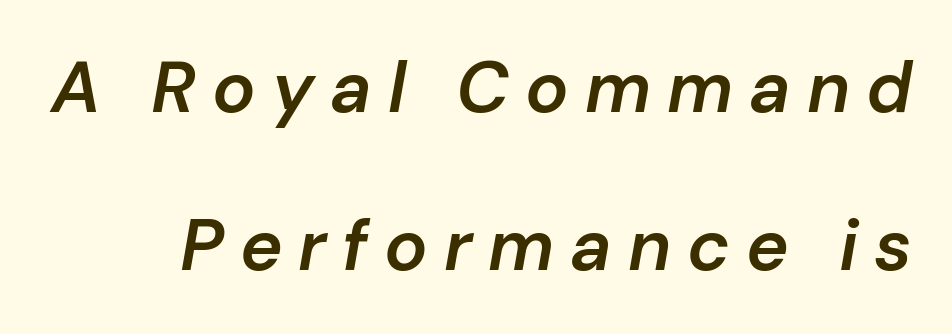
A bare baseline throughout the passage. Heft: intermediate — a semibold. You could fit nearly another row in the gap between these rows. Would a proofreader flag this as italicized? Yes. How are the letters spaced? Widely, with obvious added tracking. This sample has the flowing, uneven cadence of proportional lettering.
